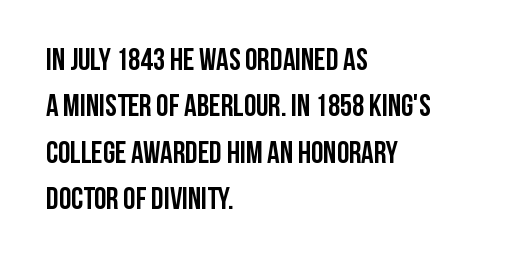
The image shows 31 px semibold, condensed sans-serif type, upright; set left-aligned, normal line spacing (1.5x), normal letter spacing, not underlined; low stroke contrast and a large x-height.
